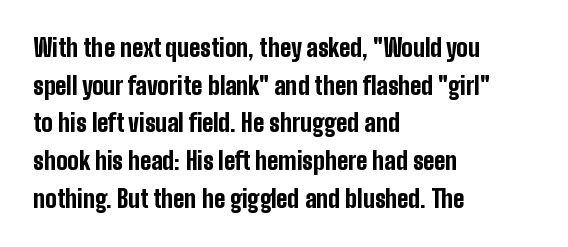
The image shows 24 px bold type, upright; set left-aligned, normal line spacing (1.57x), normal letter spacing, not underlined.
